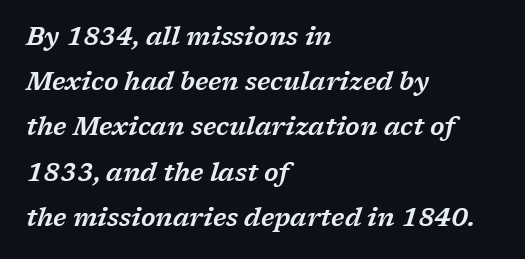
The image shows 25 px text type, italic (leaning right); set left-aligned, line spacing 1.81x, normal letter spacing, not underlined.
